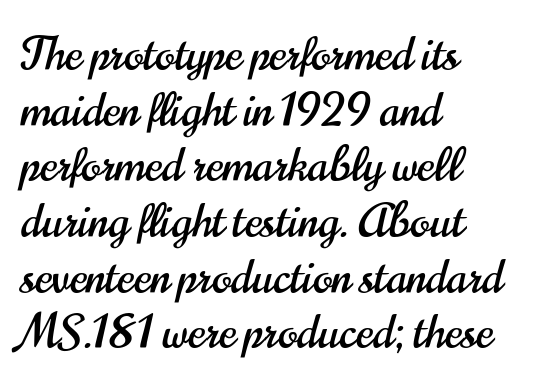
The image shows 46 px condensed sans-serif type; set left-aligned, line spacing 1.21x, normal letter spacing, not underlined; high stroke contrast and a small x-height.
